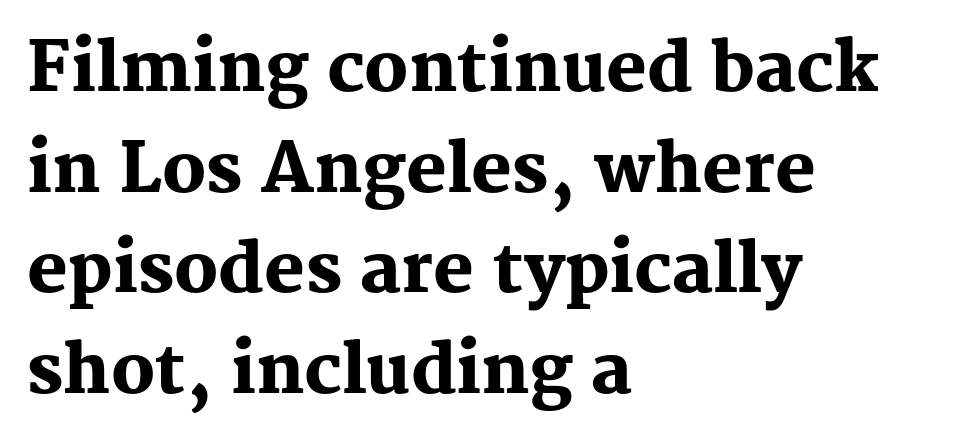
Q: Is the text bold? A: Yes.
Q: Is the text italic (slanted)? A: No, it is upright.
Q: Is the typeface a serif or a sans-serif typeface? A: Serif.
Q: Is the text underlined? A: No.
Q: How is the paragraph aligned? A: Left-aligned.
Q: Is the spacing between letters normal or unusually wide? A: Normal.
Q: Is the spacing between lines tight, normal or loose? A: Normal.
Q: Width (condensed, normal, or wide)? A: Normal.
Q: Stroke contrast? A: Medium.
Q: x-height? A: Medium.
Q: Monospaced? A: No.
